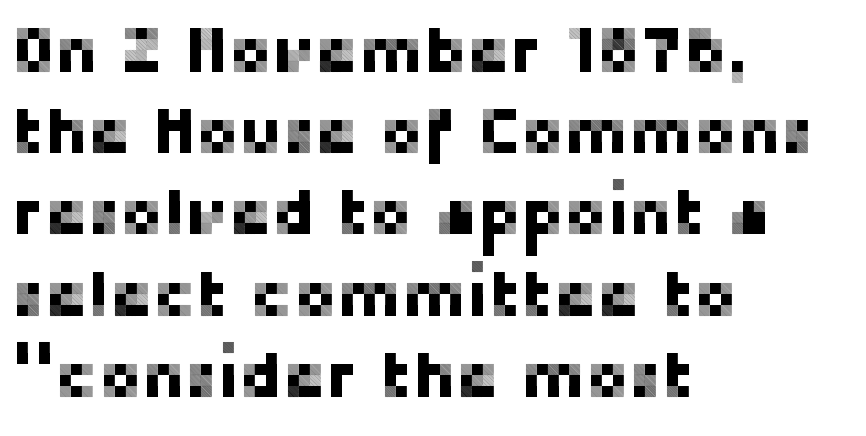
Q: Is the text italic (slanted)? A: No, it is upright.
Q: Is the typeface a serif or a sans-serif typeface? A: Sans-serif.
Q: Is the text underlined? A: No.
Q: How is the paragraph aligned? A: Left-aligned.
Q: Is the spacing between letters normal or unusually wide? A: Normal.
Q: Is the spacing between lines tight, normal or loose? A: Normal.
Q: Width (condensed, normal, or wide)? A: Normal.
Q: Stroke contrast? A: Low.
Q: x-height? A: Medium.
Q: Monospaced? A: No.
